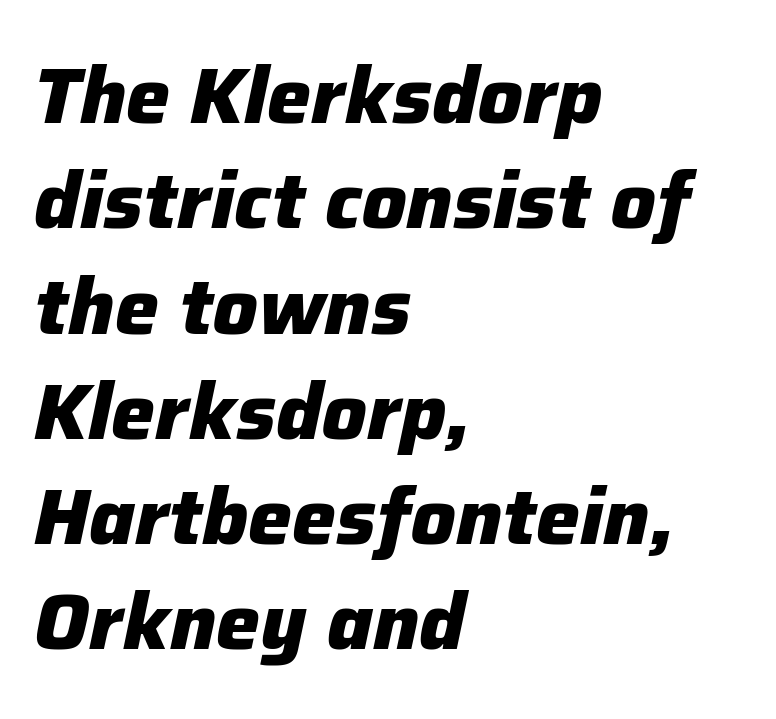
{"italic": "yes", "lean": "right", "slant_degrees": 12, "bold": "yes", "weight": "heavy", "width": "normal", "stroke_contrast": "low", "x_height": "medium", "monospaced": "no", "underline": "no", "align": "left", "line_spacing": "normal", "line_spacing_ratio": 1.35, "letter_spacing": "normal", "letter_spacing_em": 0.0, "glyph_px": 78}
